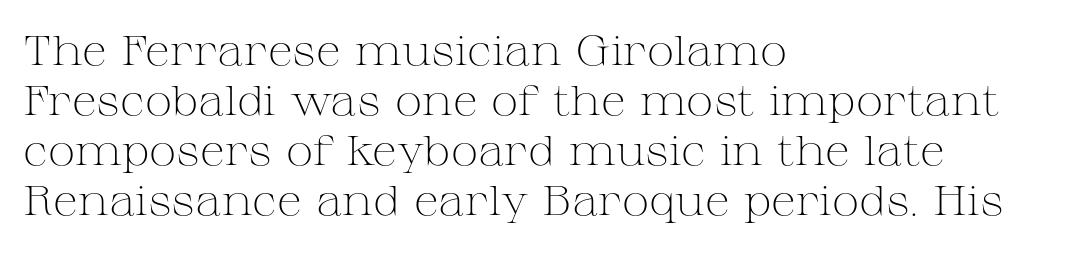
Q: Is the text bold? A: No.
Q: Is the text italic (slanted)? A: No, it is upright.
Q: Is the typeface a serif or a sans-serif typeface? A: Serif.
Q: Is the text underlined? A: No.
Q: How is the paragraph aligned? A: Left-aligned.
Q: Is the spacing between letters normal or unusually wide? A: Normal.
Q: Width (condensed, normal, or wide)? A: Wide.
Q: Stroke contrast? A: Medium.
Q: x-height? A: Medium.
Q: Monospaced? A: No.
